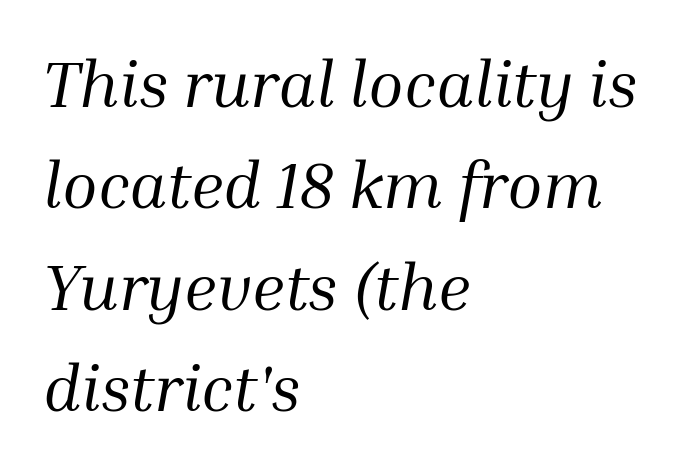
Q: Is the text bold? A: No.
Q: Is the text italic (slanted)? A: Yes, it leans right by about 10 degrees.
Q: Is the typeface a serif or a sans-serif typeface? A: Serif.
Q: Is the text underlined? A: No.
Q: How is the paragraph aligned? A: Left-aligned.
Q: Is the spacing between letters normal or unusually wide? A: Normal.
Q: Is the spacing between lines tight, normal or loose? A: Normal.
Q: Width (condensed, normal, or wide)? A: Normal.
Q: Stroke contrast? A: Medium.
Q: x-height? A: Medium.
Q: Monospaced? A: No.
